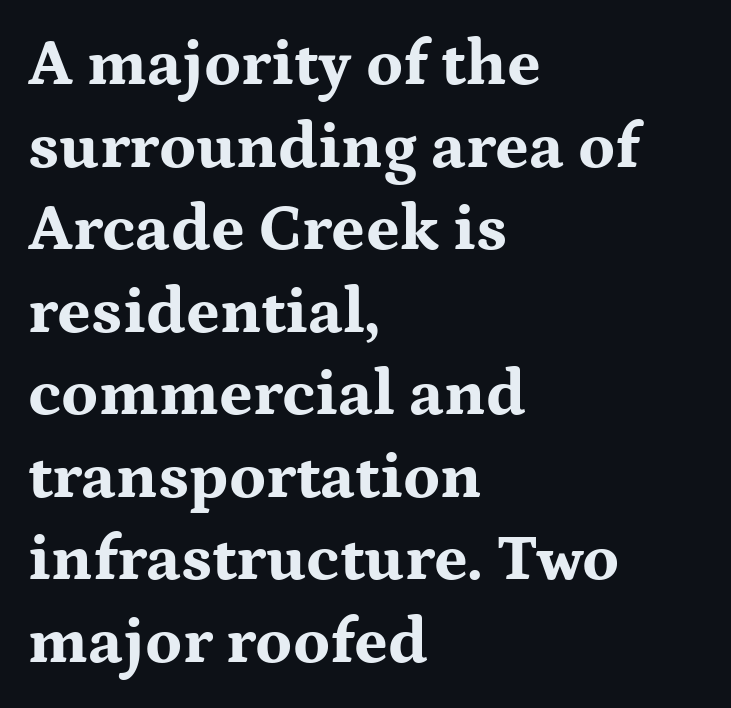
Italic: no, the glyphs are upright roman. Successive baselines arrive at the customary interval. In terms of letterform style, serifs are clearly present. Weight: bold. The text block is weighted toward the left margin, trailing off unevenly rightward. In terms of letterspacing, this is plain default setting.
